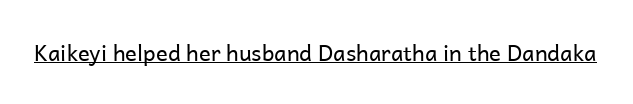
The image shows 22 px text type, upright; set normal letter spacing, underlined.
